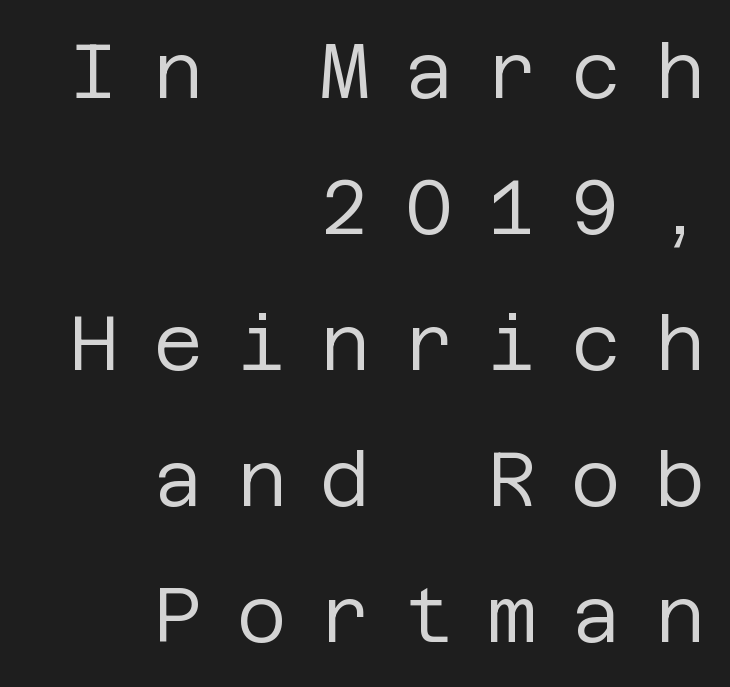
On a weight scale, this lands at 450 or below. Does extra space separate the letters? Yes, quite a lot of it. Notice how the stems are strictly vertical — no italics here. Check under the words: just untouched page. Serif or sans? Sans — the stroke terminals are bare.
